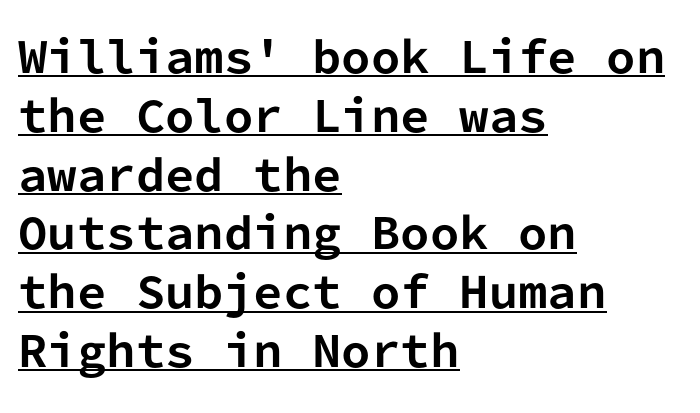
The image shows 42 px bold sans-serif type, upright, monospaced; set left-aligned, normal line spacing (1.4x), normal letter spacing, underlined; low stroke contrast and a medium x-height.
